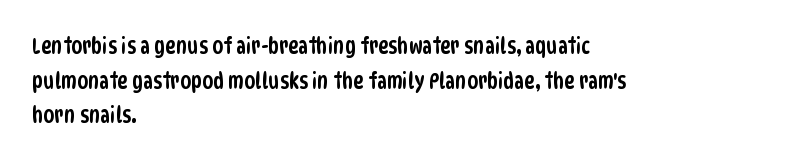
The image shows 22 px text type; set left-aligned, normal line spacing (1.57x), normal letter spacing, not underlined.
